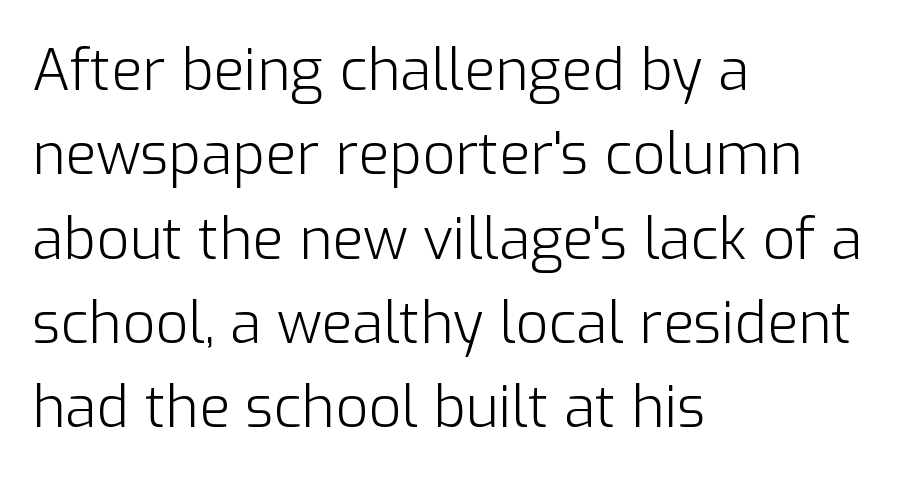
These lines sit exactly where default settings would place them. The glyphs in this specimen are sans serif. Every row of glyphs begins at an identical x-position on the left. Nothing heavy about these letters — not bold at all. Does the lettering tilt? It doesn't — this is upright. Proportional: the letters do not fall into vertical columns.
